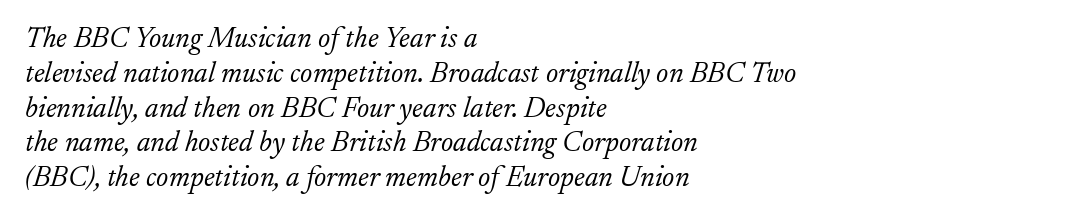
{"serif": "yes", "italic": "yes", "lean": "right", "slant_degrees": 17, "bold": "no", "weight": "light", "width": "normal", "stroke_contrast": "low", "x_height": "small", "monospaced": "no", "underline": "no", "align": "left", "line_spacing_ratio": 1.2, "letter_spacing": "normal", "letter_spacing_em": 0.0, "glyph_px": 29}
